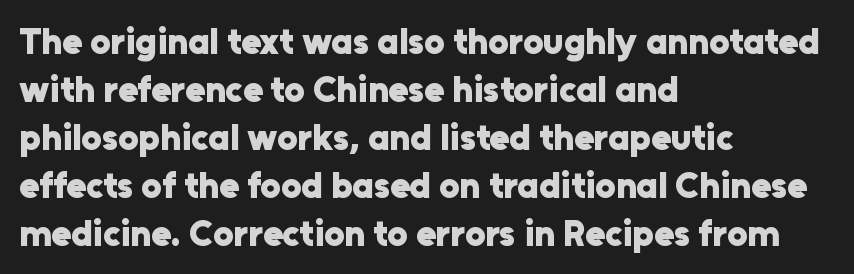
Is there any slant? The stems are plumb. These lines are rendered in a variable-pitch font. Teacher's note: observe the even left margin — that is flush-left alignment. A clean baseline with only descenders dipping below it.
